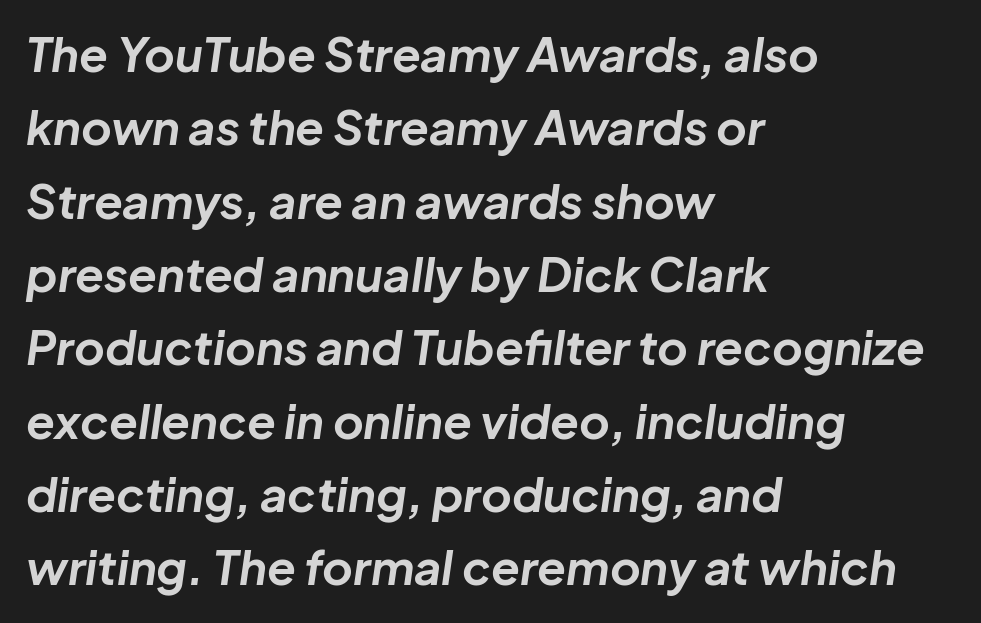
Is this a fixed-width face? No — the glyphs have proportional, varying widths. An italicized treatment has been applied to the whole sample. The glyphs are unaccompanied by any horizontal stroke below them. In CSS terms this would be text-align: left. Nobody touched the tracking dial on this one. Does the weight exceed regular? Yes, all the way to bold.
